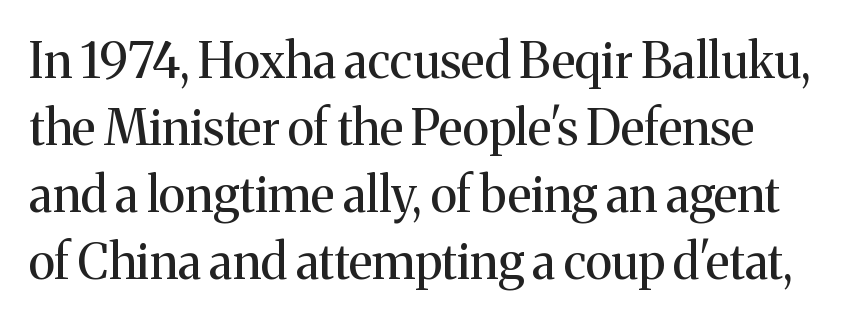
The image shows 49 px regular-weight serif type, upright; set normal line spacing (1.37x), normal letter spacing, not underlined; medium stroke contrast and a medium x-height.
